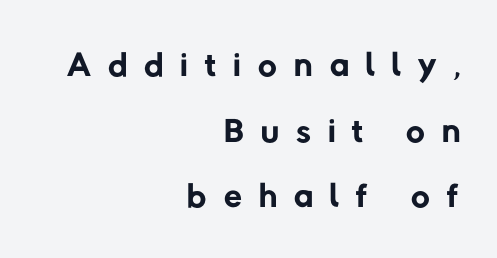
Characters follow at a spacing far wider than the type designer built in. A student would call this right alignment; a typographer would say flush right, rag left. Proportional: the letters do not fall into vertical columns. Honestly, the row spacing looks completely unremarkable. Glance below the letters and you will spot only blank space. Stems here are at most as thick as an everyday book face.
